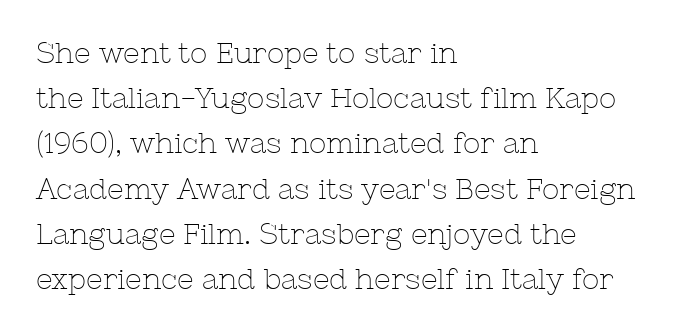
Q: Is the text bold? A: No.
Q: Is the text italic (slanted)? A: No, it is upright.
Q: Is the typeface a serif or a sans-serif typeface? A: Serif.
Q: Is the text underlined? A: No.
Q: How is the paragraph aligned? A: Left-aligned.
Q: Is the spacing between letters normal or unusually wide? A: Normal.
Q: Is the spacing between lines tight, normal or loose? A: Normal.
Q: Width (condensed, normal, or wide)? A: Normal.
Q: Stroke contrast? A: Low.
Q: x-height? A: Medium.
Q: Monospaced? A: No.
